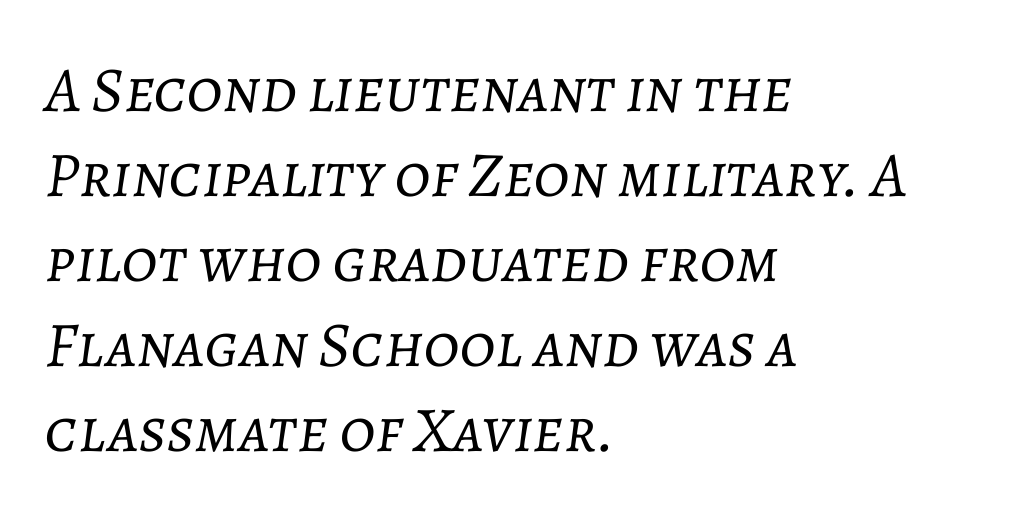
{"italic": "yes", "lean": "right", "slant_degrees": 7, "bold": "no", "weight": "light", "width": "normal", "stroke_contrast": "low", "x_height": "medium", "monospaced": "no", "underline": "no", "align": "left", "line_spacing": "normal", "line_spacing_ratio": 1.33, "letter_spacing": "normal", "letter_spacing_em": 0.0, "glyph_px": 64}
